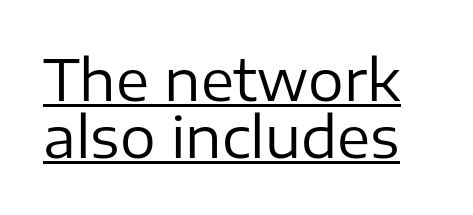
The rendered words wear a rule along their underside. Each letter keeps its own natural width here, so spacing adapts to shape. Does the type have serifs? No, each stem ends abruptly. The letters stand straight up with perfectly vertical stems. Each new line begins almost immediately beneath the previous one.
